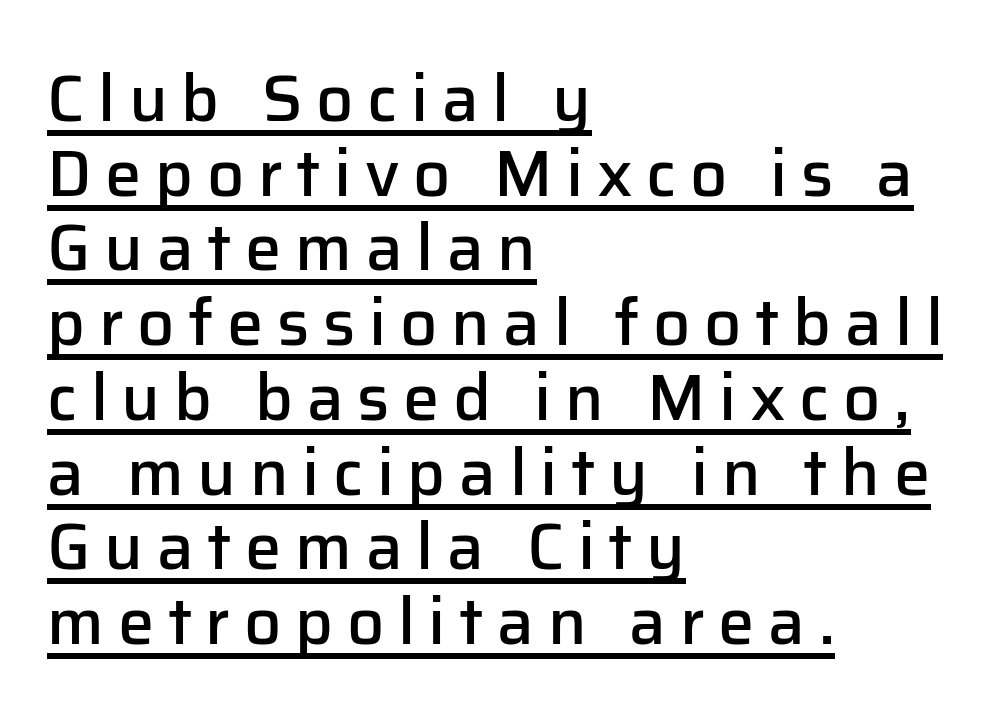
Q: Is the text bold? A: Semi-bold.
Q: Is the text italic (slanted)? A: No, it is upright.
Q: Is the typeface a serif or a sans-serif typeface? A: Sans-serif.
Q: Is the text underlined? A: Yes.
Q: How is the paragraph aligned? A: Left-aligned.
Q: Is the spacing between letters normal or unusually wide? A: Unusually wide.
Q: Is the spacing between lines tight, normal or loose? A: Tight.
Q: Width (condensed, normal, or wide)? A: Normal.
Q: Stroke contrast? A: Low.
Q: x-height? A: Medium.
Q: Monospaced? A: No.
